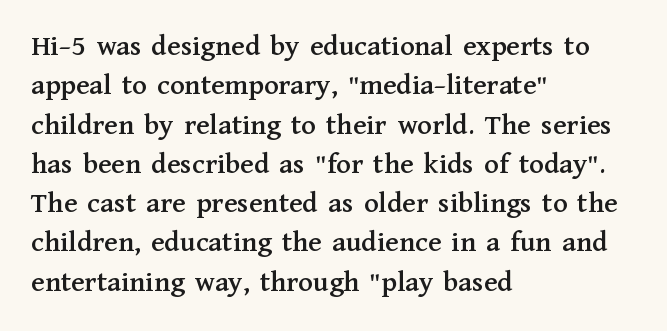
Left-aligned paragraph, ragged on the right. Spacing between characters is what you'd get straight out of the box. The type family on display is of the serif kind. Ordinary non-slanted type is in use.
